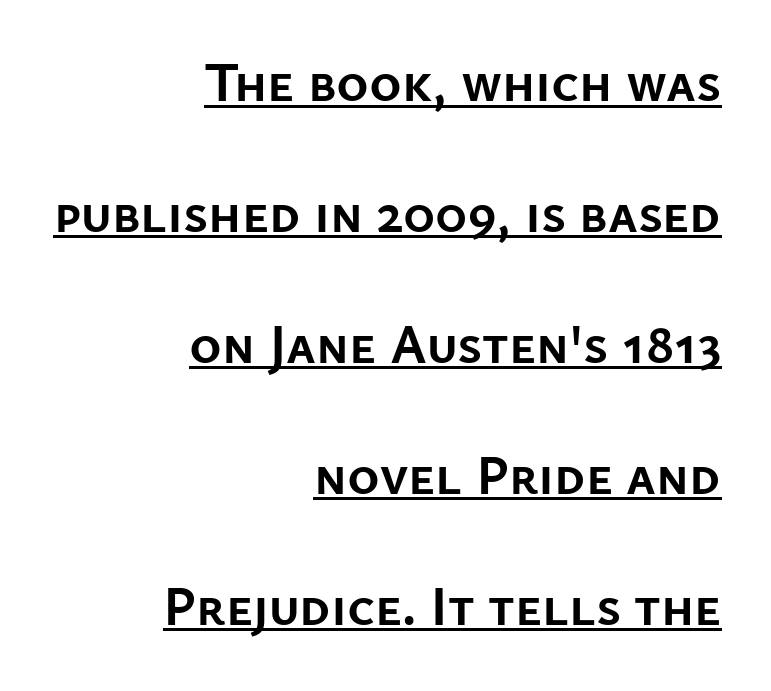
Q: Is the text bold? A: Yes.
Q: Is the text italic (slanted)? A: No, it is upright.
Q: Is the typeface a serif or a sans-serif typeface? A: Sans-serif.
Q: Is the text underlined? A: Yes.
Q: How is the paragraph aligned? A: Right-aligned.
Q: Is the spacing between letters normal or unusually wide? A: Normal.
Q: Is the spacing between lines tight, normal or loose? A: Loose.
Q: Width (condensed, normal, or wide)? A: Normal.
Q: Stroke contrast? A: Low.
Q: x-height? A: Medium.
Q: Monospaced? A: No.
